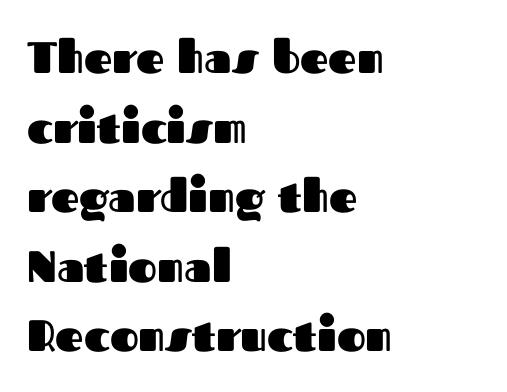
Q: Is the text bold? A: Yes.
Q: Is the text italic (slanted)? A: No, it is upright.
Q: Is the typeface a serif or a sans-serif typeface? A: Sans-serif.
Q: Is the text underlined? A: No.
Q: How is the paragraph aligned? A: Left-aligned.
Q: Is the spacing between letters normal or unusually wide? A: Normal.
Q: Is the spacing between lines tight, normal or loose? A: Normal.
Q: Width (condensed, normal, or wide)? A: Normal.
Q: Stroke contrast? A: Medium.
Q: x-height? A: Medium.
Q: Monospaced? A: No.
